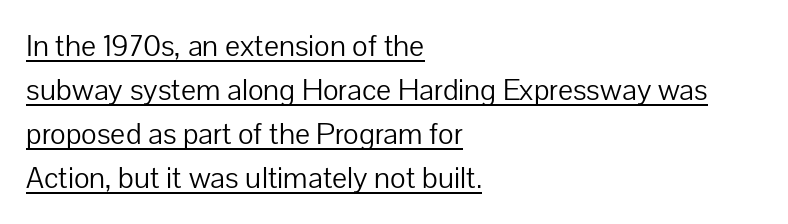
Q: Is the text bold? A: No.
Q: Is the text italic (slanted)? A: No, it is upright.
Q: Is the typeface a serif or a sans-serif typeface? A: Sans-serif.
Q: Is the text underlined? A: Yes.
Q: How is the paragraph aligned? A: Left-aligned.
Q: Is the spacing between letters normal or unusually wide? A: Normal.
Q: Is the spacing between lines tight, normal or loose? A: Normal.
Q: Width (condensed, normal, or wide)? A: Normal.
Q: Stroke contrast? A: Low.
Q: x-height? A: Medium.
Q: Monospaced? A: No.
